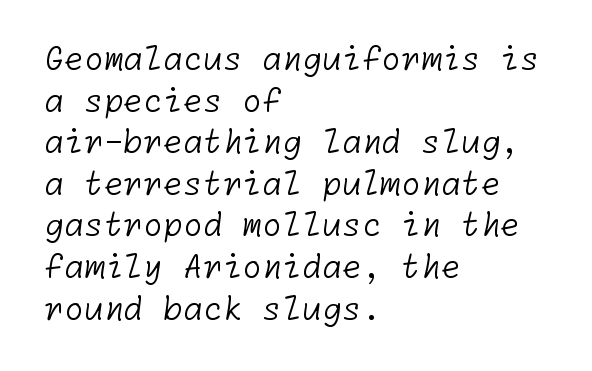
The lines sit at an ordinary, default distance from one another. Nobody touched the tracking dial on this one. Is the stroke heavy? The answer is a plain regular-or-lighter. The paragraph shown leans on its left margin. Letterform terminals end flat and unadorned throughout the passage. The string is rendered with underlining switched off.
